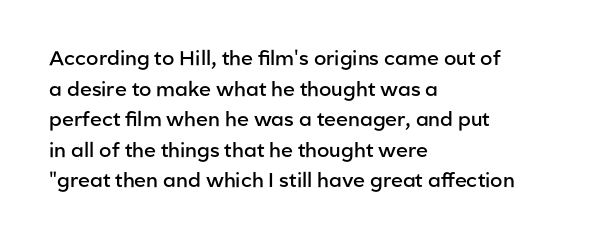
Q: Is the text bold? A: Semi-bold.
Q: Is the text italic (slanted)? A: No, it is upright.
Q: Is the text underlined? A: No.
Q: How is the paragraph aligned? A: Left-aligned.
Q: Is the spacing between letters normal or unusually wide? A: Normal.
Q: Is the spacing between lines tight, normal or loose? A: Normal.
